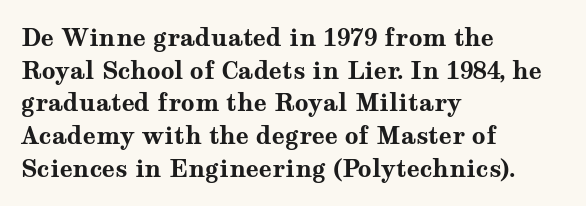
Q: Is the text bold? A: Yes.
Q: Is the text italic (slanted)? A: No, it is upright.
Q: Is the text underlined? A: No.
Q: How is the paragraph aligned? A: Left-aligned.
Q: Is the spacing between letters normal or unusually wide? A: Normal.
Q: Is the spacing between lines tight, normal or loose? A: Normal.
